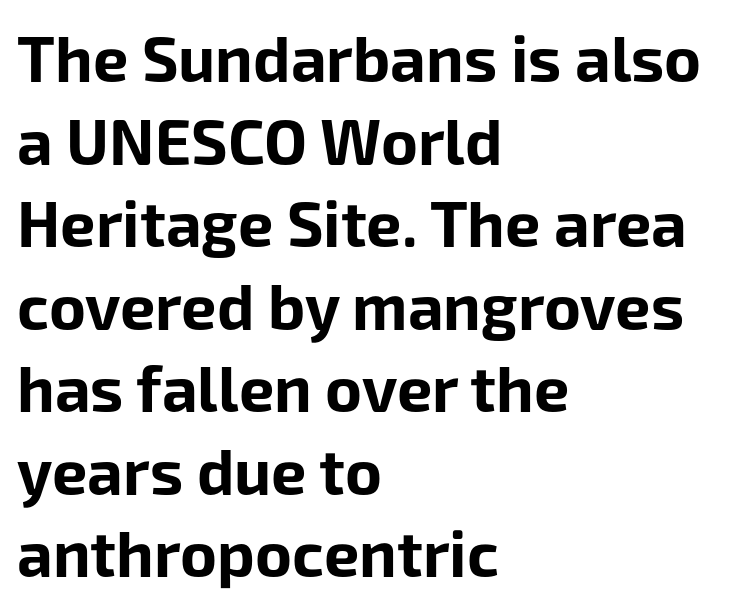
The image shows 63 px bold sans-serif type, upright; set left-aligned, normal line spacing (1.31x), normal letter spacing, not underlined; low stroke contrast and a medium x-height.
